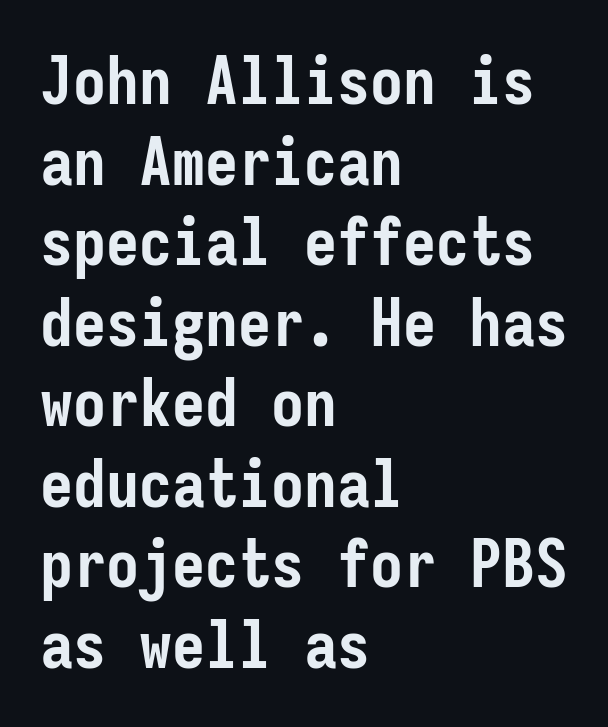
The image shows 66 px semibold, condensed sans-serif type, upright, monospaced; set left-aligned, line spacing 1.22x, normal letter spacing, not underlined; low stroke contrast and a medium x-height.
